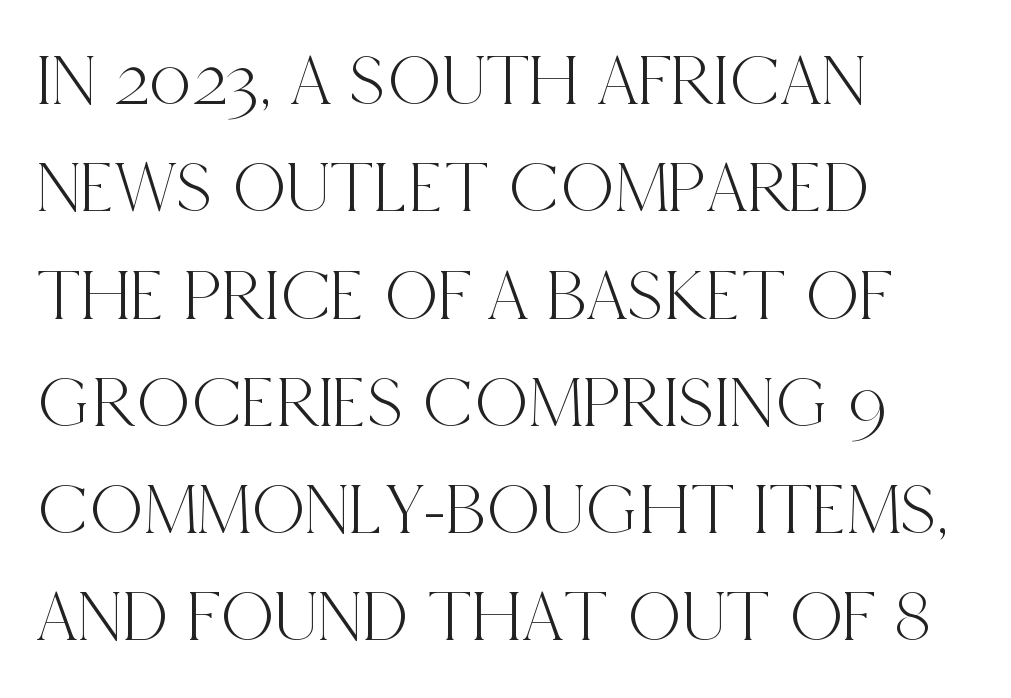
{"serif": "yes", "italic": "no", "width": "condensed", "x_height": "large", "monospaced": "no", "underline": "no", "align": "left", "line_spacing": "normal", "line_spacing_ratio": 1.45, "letter_spacing": "normal", "letter_spacing_em": 0.0, "glyph_px": 74}
